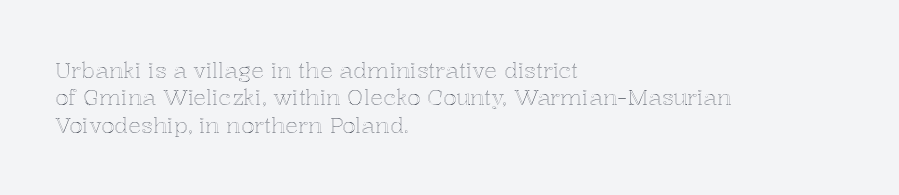
The image shows 22 px text type, upright; set left-aligned, line spacing 1.24x, normal letter spacing, not underlined.
